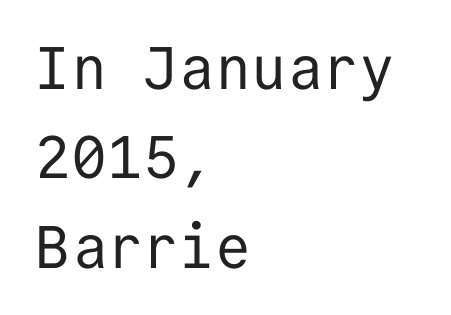
{"serif": "no", "italic": "no", "bold": "no", "weight": "regular", "width": "normal", "stroke_contrast": "low", "x_height": "medium", "monospaced": "yes", "underline": "no", "align": "left", "line_spacing": "normal", "line_spacing_ratio": 1.49, "letter_spacing": "normal", "letter_spacing_em": 0.0, "glyph_px": 60}
